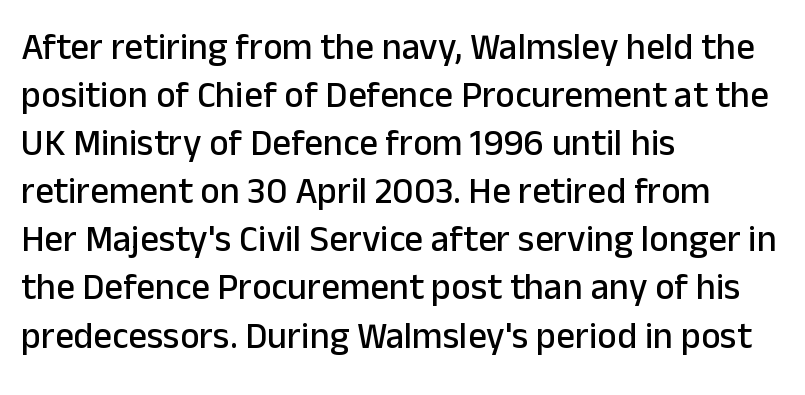
The leading is moderate, giving the passage an even texture. Look at the bottom of the vertical strokes: they stop flat, with no serifs. A roman cut, with each character standing at attention. Here the designer chose a conventional face with non-uniform glyph widths.
